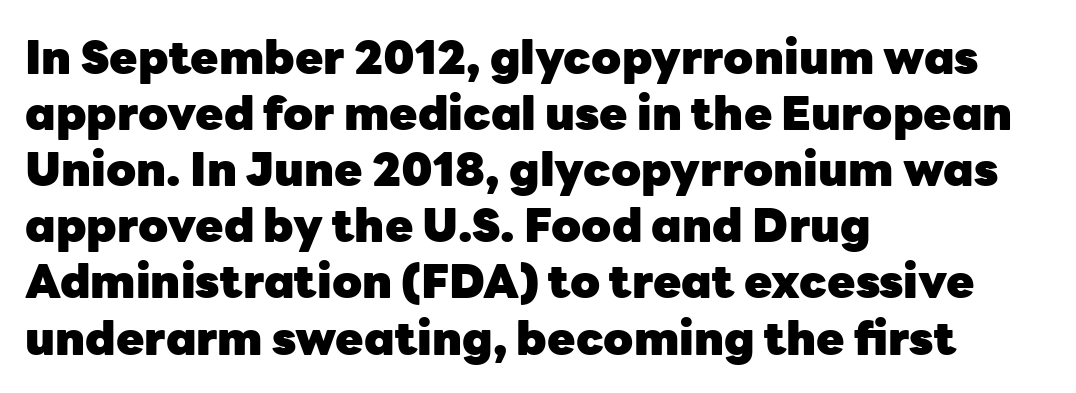
Q: Is the text bold? A: Yes.
Q: Is the text italic (slanted)? A: No, it is upright.
Q: Is the typeface a serif or a sans-serif typeface? A: Sans-serif.
Q: Is the text underlined? A: No.
Q: How is the paragraph aligned? A: Left-aligned.
Q: Is the spacing between letters normal or unusually wide? A: Normal.
Q: Width (condensed, normal, or wide)? A: Normal.
Q: Stroke contrast? A: Low.
Q: x-height? A: Medium.
Q: Monospaced? A: No.
